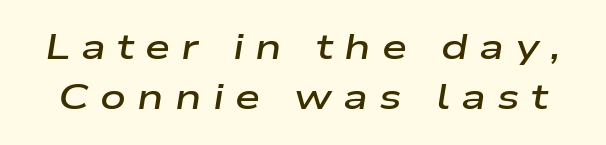
{"italic": "yes", "lean": "right", "slant_degrees": 9, "bold": "semi", "weight": "semibold", "width": "wide", "stroke_contrast": "low", "x_height": "medium", "monospaced": "no", "underline": "no", "line_spacing": "normal", "line_spacing_ratio": 1.4, "letter_spacing": "wide", "letter_spacing_em": 0.31, "glyph_px": 36}
